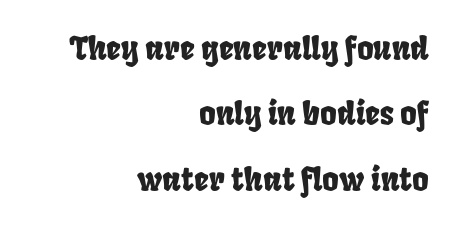
These lines stack with their right ends in a neat column. The lines are spread far apart with generous leading. The rendering uses natural spacing where letterforms have individual widths. These lines keep a tight, regular rhythm from letter to letter. Beneath every word, the page is bare.
